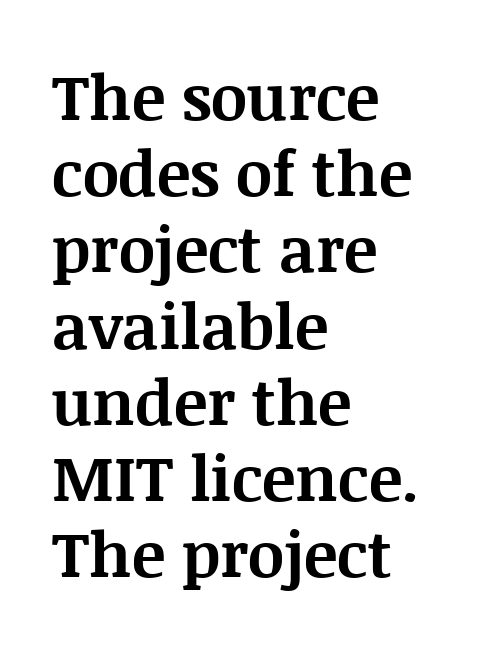
The string is rendered with underlining switched off. These lines are set flush left with a ragged right edge. The font family rendered here belongs to the serif group. Every letter is thick-stroked: bold, no question.
